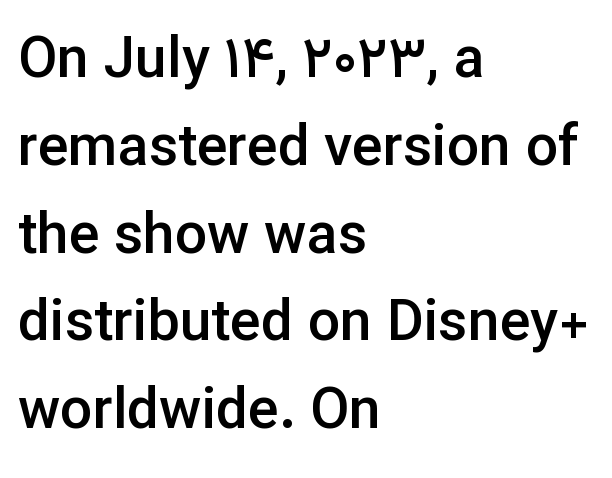
{"serif": "no", "italic": "no", "bold": "semi", "weight": "semibold", "width": "normal", "stroke_contrast": "low", "x_height": "medium", "monospaced": "no", "underline": "no", "align": "left", "line_spacing": "normal", "line_spacing_ratio": 1.54, "letter_spacing": "normal", "letter_spacing_em": 0.0, "glyph_px": 57}
